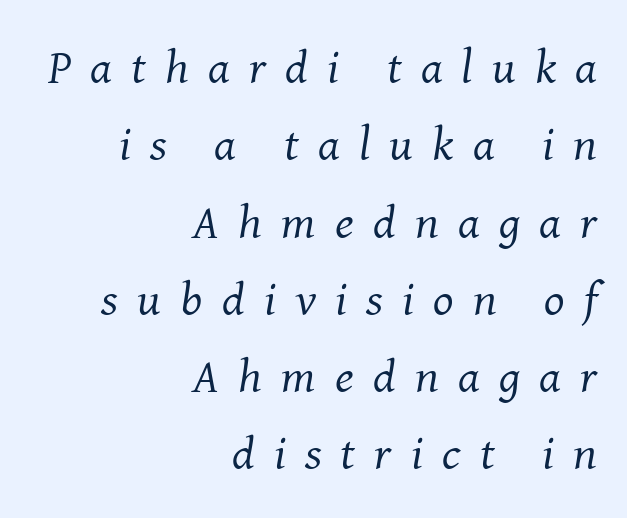
The image shows 48 px regular-weight serif type, italic (leaning right); set right-aligned, normal line spacing (1.61x), unusually wide letter spacing (+0.4 em), not underlined; medium stroke contrast and a medium x-height.
